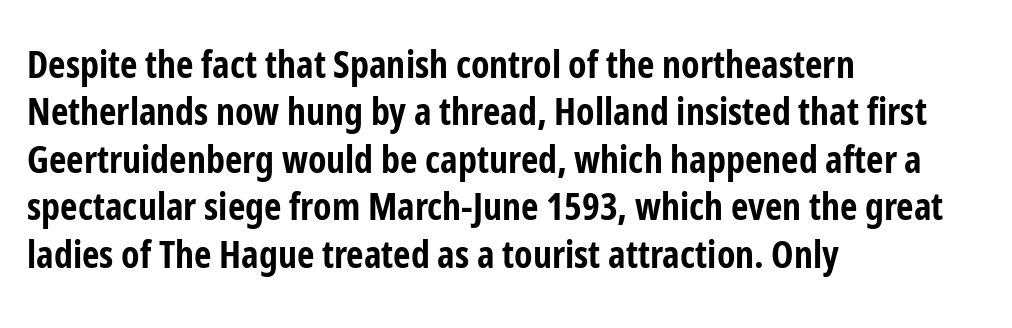
{"serif": "no", "italic": "no", "bold": "yes", "weight": "bold", "width": "condensed", "stroke_contrast": "low", "x_height": "medium", "monospaced": "no", "underline": "no", "align": "left", "line_spacing": "normal", "line_spacing_ratio": 1.25, "letter_spacing": "normal", "letter_spacing_em": 0.0, "glyph_px": 38}
